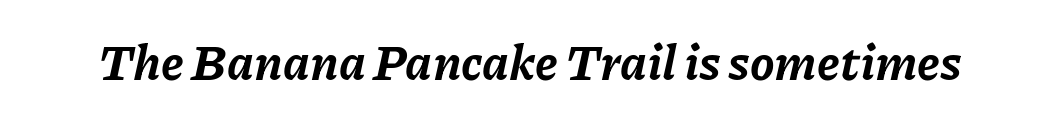
The baseline area is clear. The strokes are fattened all the way to bold. This sample has the flowing, uneven cadence of proportional lettering. The type is set solid horizontally, with unmodified tracking. An italicized treatment has been applied to the whole sample.
